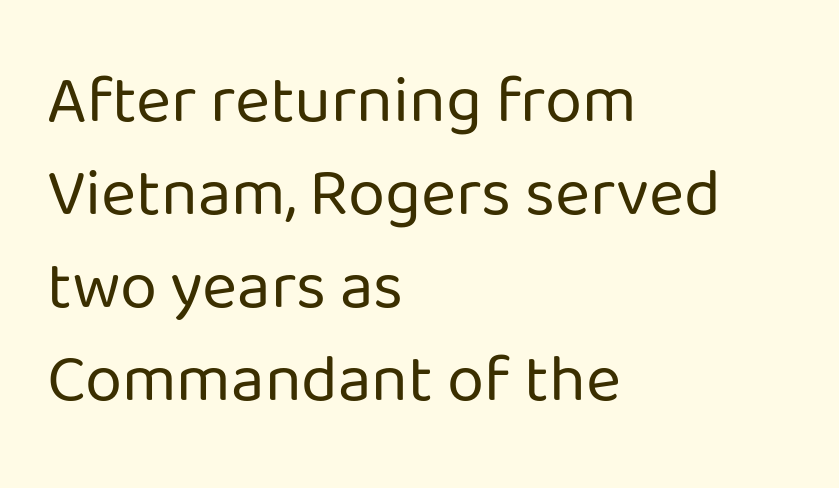
Q: Is the text bold? A: No.
Q: Is the text italic (slanted)? A: No, it is upright.
Q: Is the typeface a serif or a sans-serif typeface? A: Sans-serif.
Q: Is the text underlined? A: No.
Q: How is the paragraph aligned? A: Left-aligned.
Q: Is the spacing between letters normal or unusually wide? A: Normal.
Q: Is the spacing between lines tight, normal or loose? A: Normal.
Q: Width (condensed, normal, or wide)? A: Normal.
Q: Stroke contrast? A: Low.
Q: x-height? A: Medium.
Q: Monospaced? A: No.
